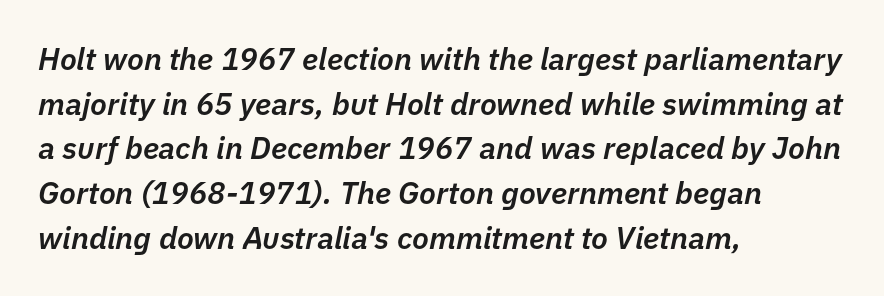
Q: Is the text bold? A: Semi-bold.
Q: Is the text italic (slanted)? A: Yes, it leans right by about 11 degrees.
Q: Is the text underlined? A: No.
Q: How is the paragraph aligned? A: Left-aligned.
Q: Is the spacing between letters normal or unusually wide? A: Normal.
Q: Is the spacing between lines tight, normal or loose? A: Normal.
Q: Width (condensed, normal, or wide)? A: Normal.
Q: Stroke contrast? A: Low.
Q: x-height? A: Medium.
Q: Monospaced? A: No.
